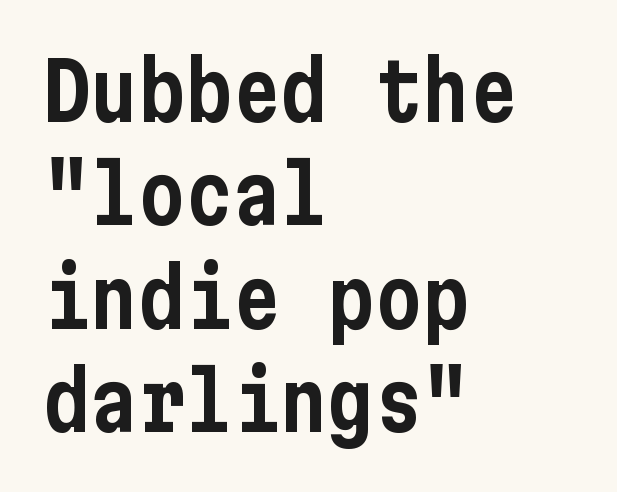
{"serif": "no", "italic": "no", "width": "condensed", "stroke_contrast": "low", "x_height": "medium", "underline": "no", "align": "left", "line_spacing": "normal", "line_spacing_ratio": 1.31, "letter_spacing": "normal", "letter_spacing_em": 0.0, "glyph_px": 79}
